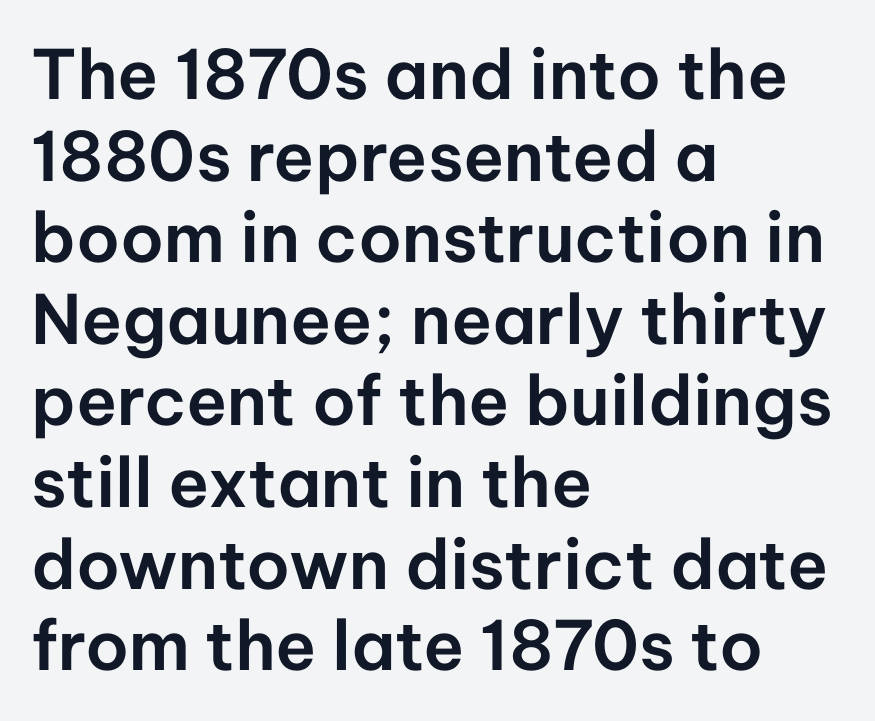
The image shows 68 px sans-serif type, upright; set left-aligned, line spacing 1.2x, normal letter spacing, not underlined; low stroke contrast and a medium x-height.
